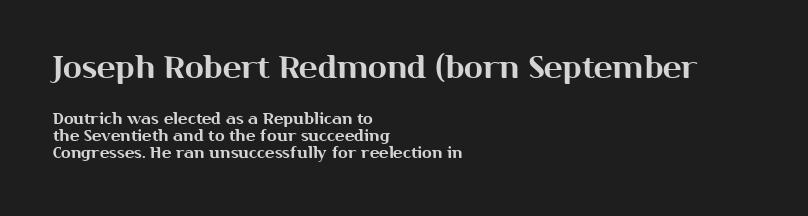
Q: Is the text italic (slanted)? A: No, it is upright.
Q: Is the typeface a serif or a sans-serif typeface? A: Sans-serif.
Q: Is the text underlined? A: No.
Q: How is the paragraph aligned? A: Left-aligned.
Q: Is the spacing between letters normal or unusually wide? A: Normal.
Q: Is the spacing between lines tight, normal or loose? A: Tight.
Q: Which block of text is set in a larger size, the first (top) or the second (bottom)? A: The first (top) one.
Q: Width (condensed, normal, or wide)? A: Normal.
Q: Stroke contrast? A: Medium.
Q: x-height? A: Medium.
Q: Monospaced? A: No.
